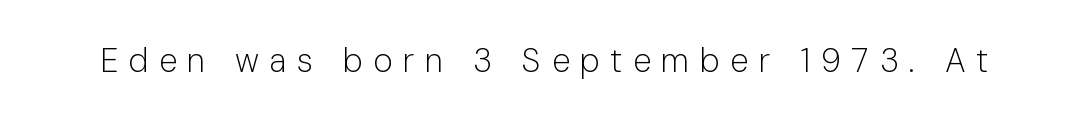
Weight class: somewhere from thin through regular. Someone cranked the tracking dial way up on this one. Do the characters align in a grid? No, the font is proportional. Glance below the letters and you will spot only blank space. Check where the strokes stop: nothing finishes them off — pure sans.
